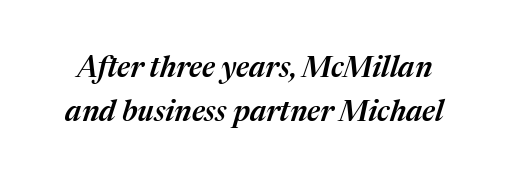
The specimen reads as italic at a glance. The baseline area is clear. Each new line begins a customary step beneath the previous one. A somewhat darkened texture: the type is semibold rather than bold.
